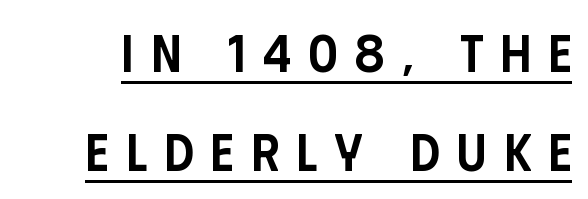
Typesetter's note: demi weight, one step under bold. The gaps between neighbouring characters are conspicuously large. You can tell it's not italic because the verticals are truly vertical. The typesetter has applied underlining to the passage shown. Grotesque or geometric, the face here clearly has no serifs.
